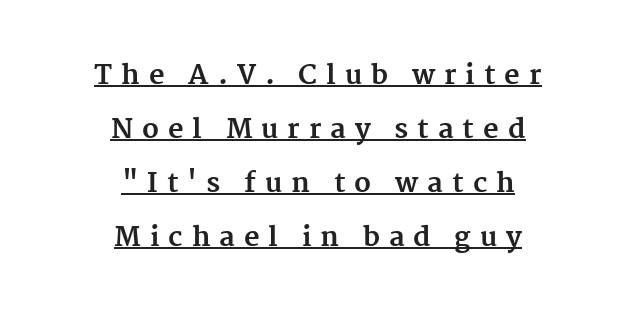
{"italic": "no", "bold": "yes", "underline": "yes", "align": "center", "line_spacing": "loose", "line_spacing_ratio": 2.0, "letter_spacing": "wide", "letter_spacing_em": 0.33, "glyph_px": 27}
